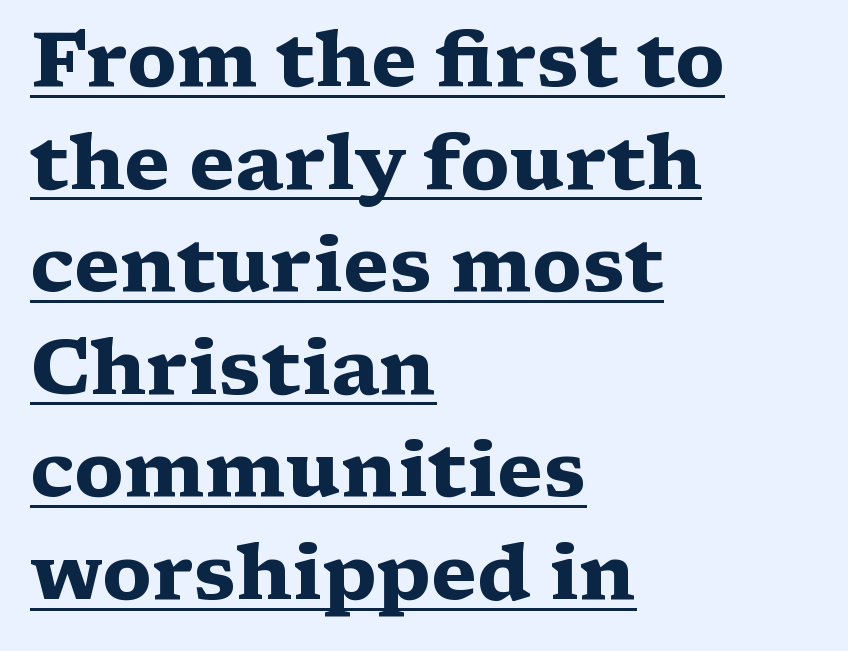
{"serif": "yes", "italic": "no", "bold": "yes", "weight": "heavy", "width": "wide", "stroke_contrast": "medium", "x_height": "medium", "monospaced": "no", "underline": "yes", "align": "left", "line_spacing": "normal", "line_spacing_ratio": 1.35, "letter_spacing": "normal", "letter_spacing_em": 0.0, "glyph_px": 76}
